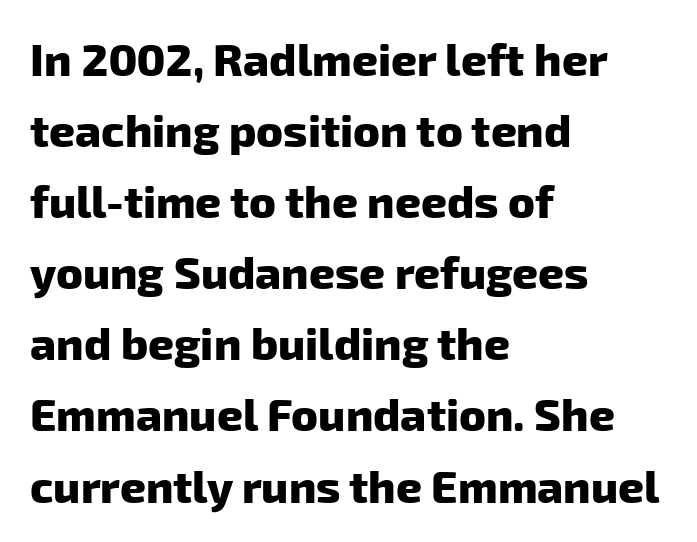
Q: Is the text bold? A: Yes.
Q: Is the typeface a serif or a sans-serif typeface? A: Sans-serif.
Q: Is the text underlined? A: No.
Q: How is the paragraph aligned? A: Left-aligned.
Q: Is the spacing between letters normal or unusually wide? A: Normal.
Q: Is the spacing between lines tight, normal or loose? A: Normal.
Q: Width (condensed, normal, or wide)? A: Normal.
Q: Stroke contrast? A: Low.
Q: x-height? A: Medium.
Q: Monospaced? A: No.
